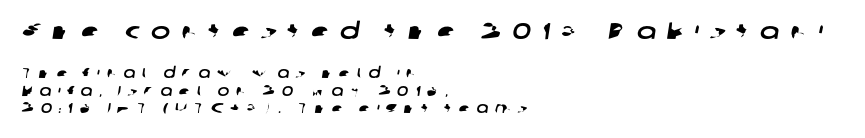
Character size in the leading block exceeds that of the trailing block. Glyph-to-glyph distance is far greater than everyday printed text. A student would call this left alignment; a typographer would say flush left, rag right. The foot of each line stays bare and open.
